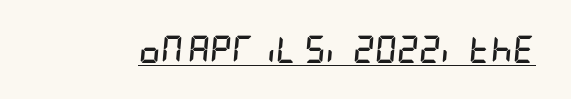
{"italic": "yes", "lean": "right", "slant_degrees": 5, "bold": "yes", "underline": "yes", "letter_spacing": "normal", "letter_spacing_em": 0.0, "glyph_px": 27}
